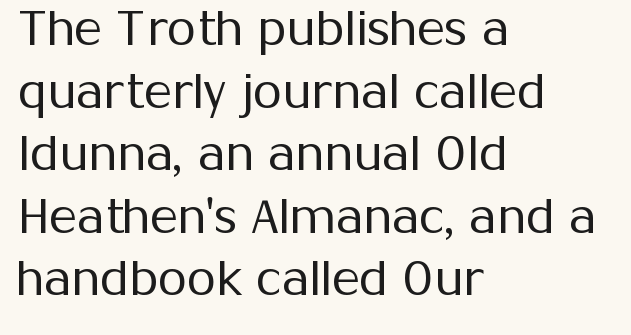
{"serif": "no", "italic": "no", "bold": "no", "weight": "regular", "width": "normal", "stroke_contrast": "medium", "x_height": "medium", "monospaced": "no", "underline": "no", "align": "left", "line_spacing": "normal", "line_spacing_ratio": 1.33, "letter_spacing": "normal", "letter_spacing_em": 0.0, "glyph_px": 47}
